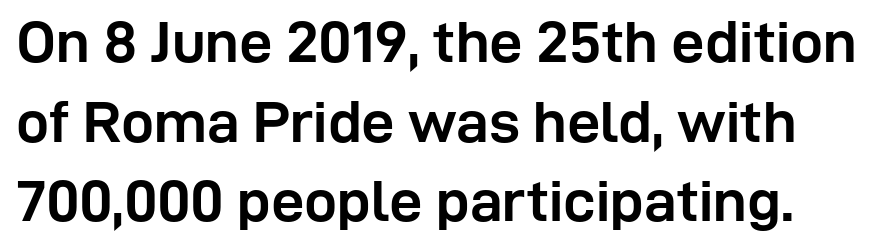
The image shows 59 px semibold sans-serif type, upright; set normal line spacing (1.35x), normal letter spacing, not underlined; low stroke contrast and a medium x-height.
